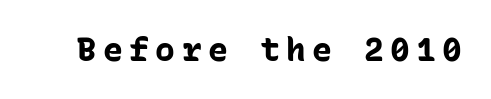
The image shows 33 px bold sans-serif type, upright, monospaced; set not underlined; low stroke contrast and a medium x-height.
